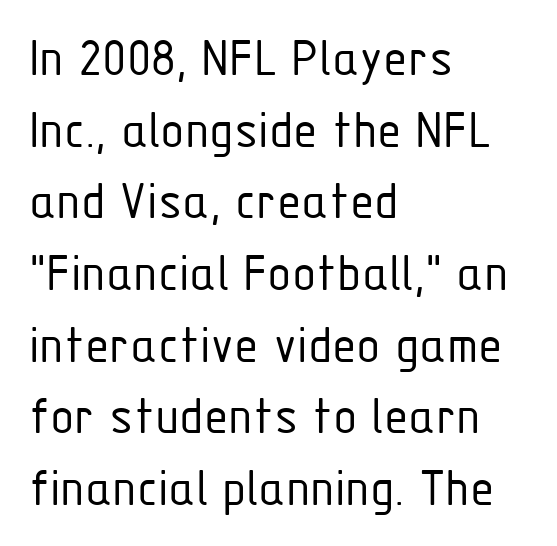
Q: Is the text bold? A: No.
Q: Is the text italic (slanted)? A: No, it is upright.
Q: Is the typeface a serif or a sans-serif typeface? A: Sans-serif.
Q: Is the text underlined? A: No.
Q: How is the paragraph aligned? A: Left-aligned.
Q: Is the spacing between letters normal or unusually wide? A: Normal.
Q: Is the spacing between lines tight, normal or loose? A: Normal.
Q: Width (condensed, normal, or wide)? A: Condensed.
Q: Stroke contrast? A: Low.
Q: x-height? A: Medium.
Q: Monospaced? A: No.
